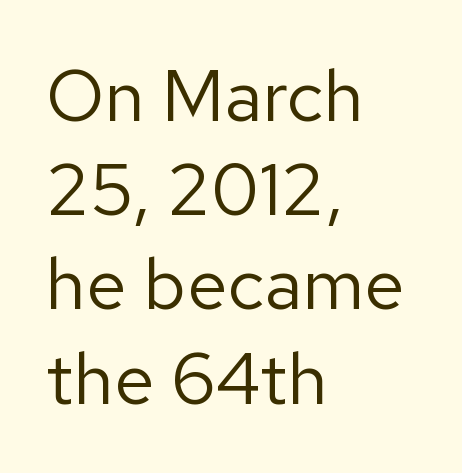
The image shows 73 px regular-weight sans-serif type, upright; set left-aligned, normal line spacing (1.29x), normal letter spacing, not underlined; low stroke contrast and a medium x-height.
